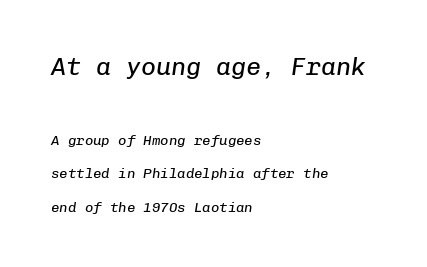
Q: Is the text bold? A: No.
Q: Is the text italic (slanted)? A: Yes, it leans right by about 8 degrees.
Q: Is the text underlined? A: No.
Q: How is the paragraph aligned? A: Left-aligned.
Q: Is the spacing between letters normal or unusually wide? A: Normal.
Q: Is the spacing between lines tight, normal or loose? A: Loose.
Q: Which block of text is set in a larger size, the first (top) or the second (bottom)? A: The first (top) one.
